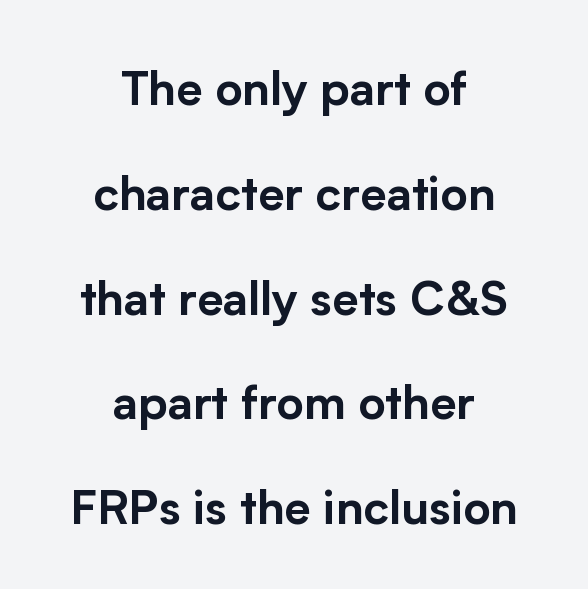
Q: Is the text italic (slanted)? A: No, it is upright.
Q: Is the typeface a serif or a sans-serif typeface? A: Sans-serif.
Q: Is the text underlined? A: No.
Q: How is the paragraph aligned? A: Centered.
Q: Is the spacing between letters normal or unusually wide? A: Normal.
Q: Is the spacing between lines tight, normal or loose? A: Loose.
Q: Width (condensed, normal, or wide)? A: Normal.
Q: Stroke contrast? A: Low.
Q: x-height? A: Medium.
Q: Monospaced? A: No.
